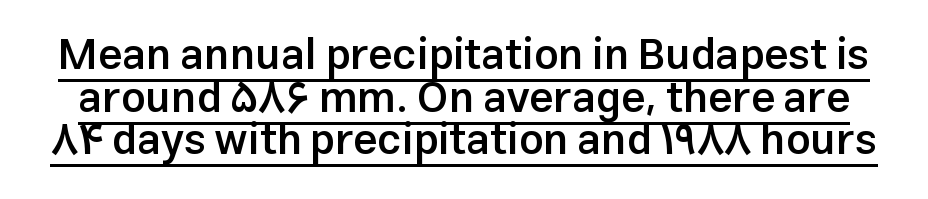
Type style note: lacks serifs. A continuous stroke trails under the words, as in a hyperlink. Every stem runs plumb, perpendicular to the baseline. The passage shown stacks its lines with hardly any gap.
